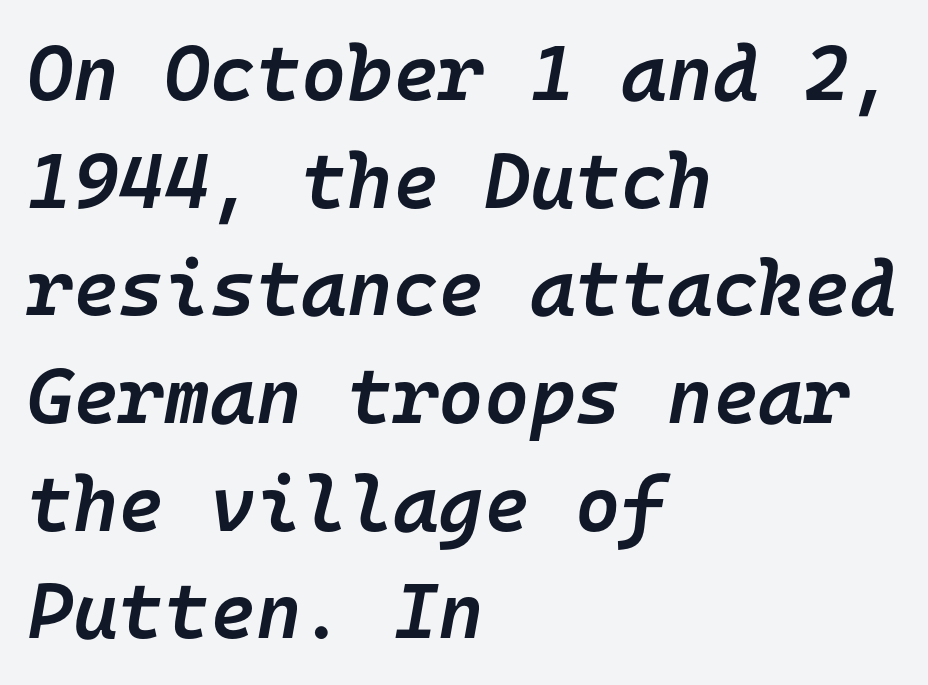
The image shows 78 px semibold type, italic (leaning right), monospaced; set left-aligned, normal line spacing (1.38x), normal letter spacing, not underlined; low stroke contrast and a medium x-height.
